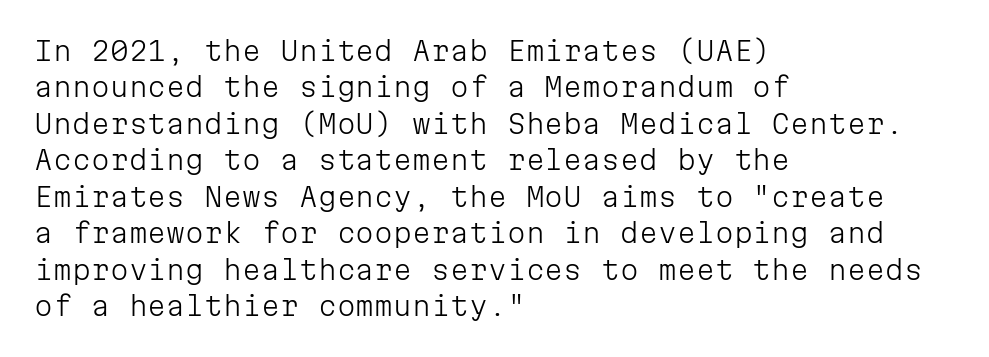
The image shows 27 px text type, upright; set left-aligned, normal line spacing (1.35x), normal letter spacing, not underlined.
